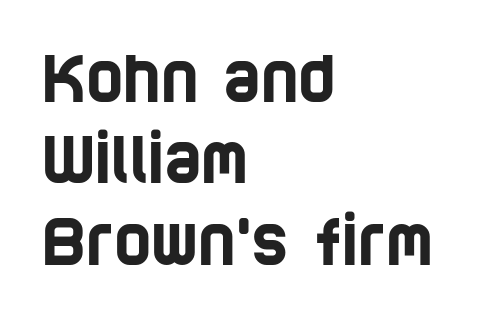
Q: Is the typeface a serif or a sans-serif typeface? A: Sans-serif.
Q: Is the text underlined? A: No.
Q: How is the paragraph aligned? A: Left-aligned.
Q: Is the spacing between letters normal or unusually wide? A: Normal.
Q: Is the spacing between lines tight, normal or loose? A: Normal.
Q: Width (condensed, normal, or wide)? A: Condensed.
Q: Stroke contrast? A: Low.
Q: x-height? A: Large.
Q: Monospaced? A: No.
